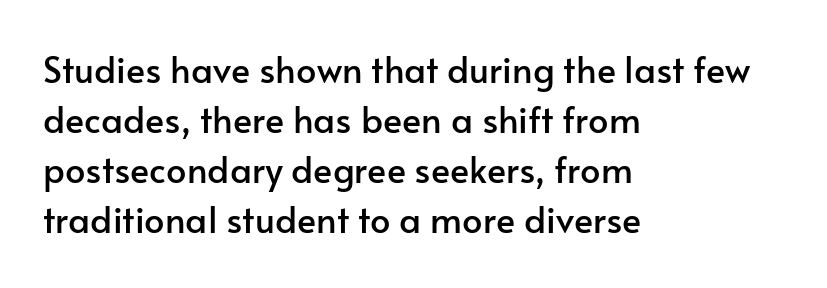
{"serif": "no", "italic": "no", "width": "normal", "stroke_contrast": "low", "x_height": "small", "monospaced": "no", "underline": "no", "align": "left", "line_spacing": "normal", "line_spacing_ratio": 1.39, "letter_spacing": "normal", "letter_spacing_em": 0.0, "glyph_px": 36}
